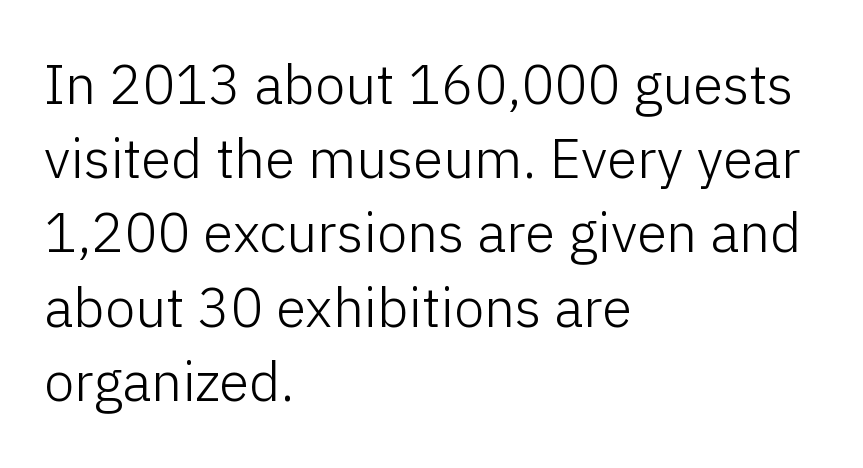
The image shows 55 px light sans-serif type, upright; set left-aligned, normal line spacing (1.35x), normal letter spacing, not underlined; low stroke contrast and a medium x-height.
